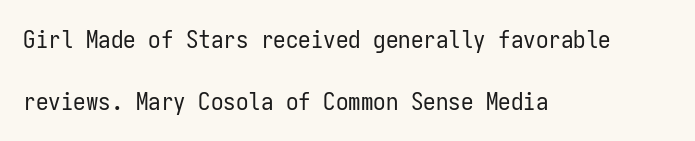
Q: Is the text bold? A: No.
Q: Is the text italic (slanted)? A: No, it is upright.
Q: Is the text underlined? A: No.
Q: How is the paragraph aligned? A: Left-aligned.
Q: Is the spacing between letters normal or unusually wide? A: Normal.
Q: Is the spacing between lines tight, normal or loose? A: Loose.
